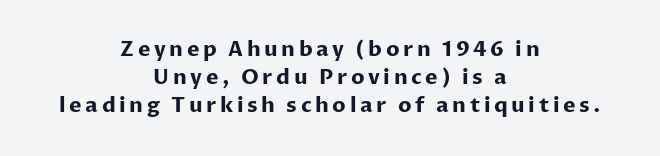
{"italic": "no", "bold": "yes", "underline": "no", "align": "center", "line_spacing": "normal", "line_spacing_ratio": 1.34, "glyph_px": 21}
